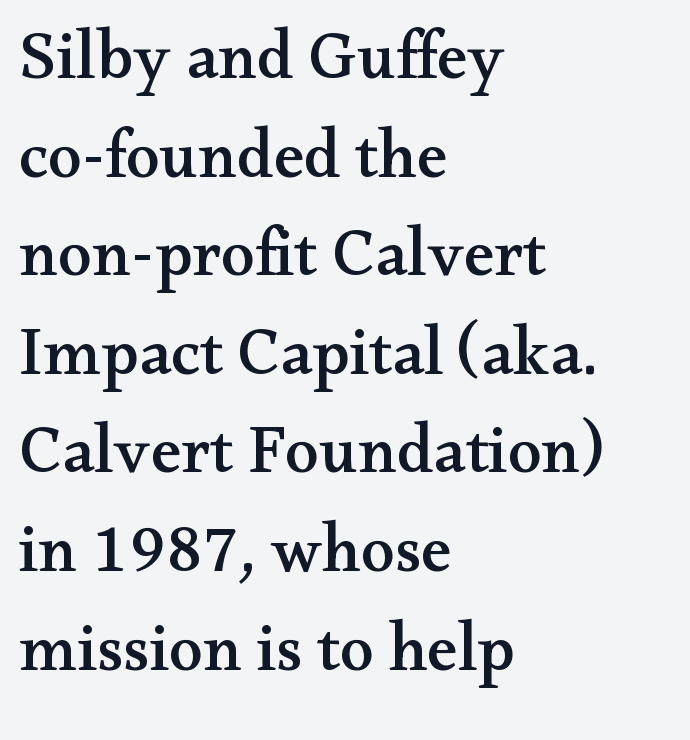
The image shows 68 px wide serif type, upright; set left-aligned, normal line spacing (1.45x), normal letter spacing, not underlined; medium stroke contrast and a small x-height.
